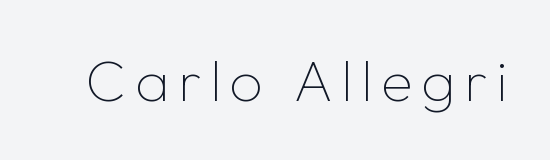
Q: Is the text bold? A: No.
Q: Is the text italic (slanted)? A: No, it is upright.
Q: Is the typeface a serif or a sans-serif typeface? A: Sans-serif.
Q: Is the text underlined? A: No.
Q: Width (condensed, normal, or wide)? A: Normal.
Q: Stroke contrast? A: Low.
Q: x-height? A: Medium.
Q: Monospaced? A: No.
